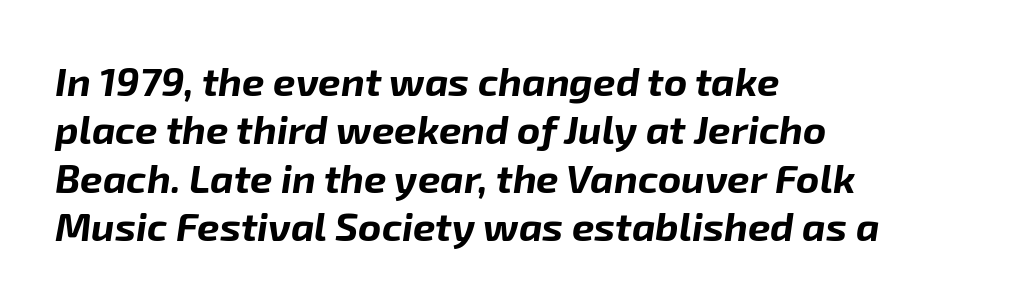
Q: Is the text bold? A: Yes.
Q: Is the text italic (slanted)? A: Yes, it leans right by about 8 degrees.
Q: Is the text underlined? A: No.
Q: How is the paragraph aligned? A: Left-aligned.
Q: Is the spacing between letters normal or unusually wide? A: Normal.
Q: Width (condensed, normal, or wide)? A: Normal.
Q: Stroke contrast? A: Low.
Q: x-height? A: Medium.
Q: Monospaced? A: No.
